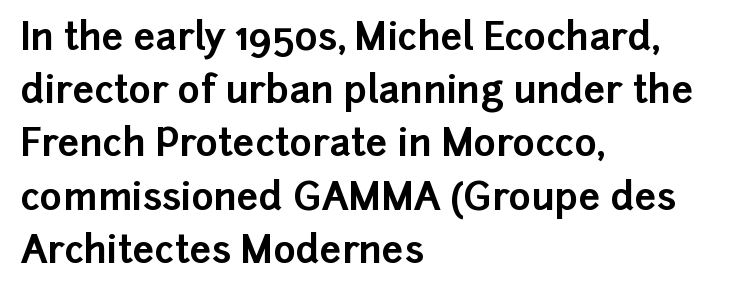
Q: Is the text bold? A: Yes.
Q: Is the text italic (slanted)? A: No, it is upright.
Q: Is the typeface a serif or a sans-serif typeface? A: Sans-serif.
Q: Is the text underlined? A: No.
Q: How is the paragraph aligned? A: Left-aligned.
Q: Is the spacing between letters normal or unusually wide? A: Normal.
Q: Is the spacing between lines tight, normal or loose? A: Normal.
Q: Width (condensed, normal, or wide)? A: Normal.
Q: Stroke contrast? A: Low.
Q: x-height? A: Medium.
Q: Monospaced? A: No.
